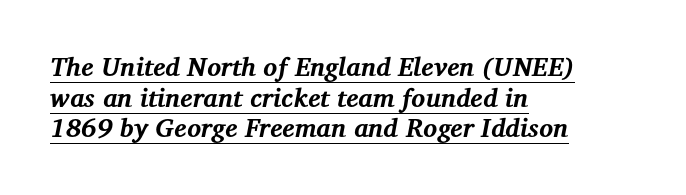
Q: Is the text bold? A: Yes.
Q: Is the text italic (slanted)? A: Yes, it leans right by about 12 degrees.
Q: Is the text underlined? A: Yes.
Q: How is the paragraph aligned? A: Left-aligned.
Q: Is the spacing between letters normal or unusually wide? A: Normal.
